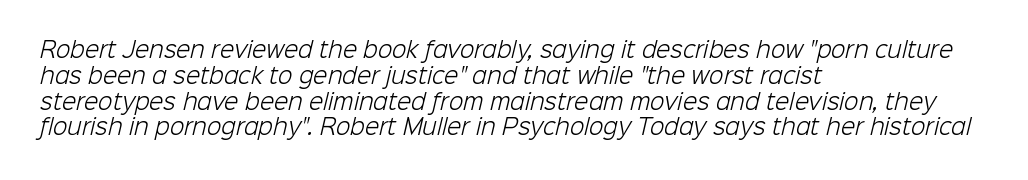
The image shows 21 px text type; set left-aligned, line spacing 1.23x, normal letter spacing, not underlined.
